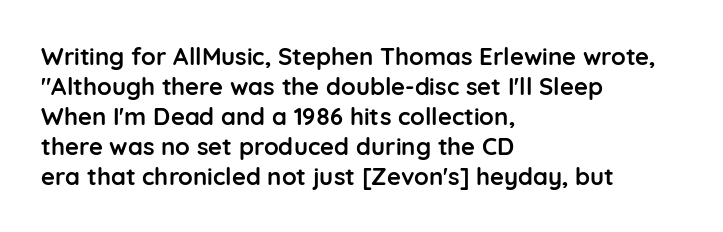
The characters look thick and weighty, a clear bold. Rows of type keep a routine distance in the vertical direction. Each word holds together tightly as a unit, with standard inter-letter gaps. Does the copy run flush right? No — it runs flush left. Beneath every word, the page is bare.
